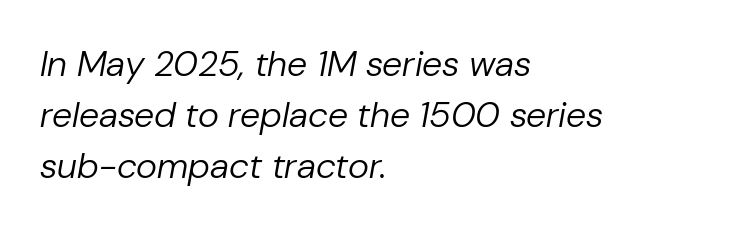
{"italic": "yes", "lean": "right", "slant_degrees": 10, "bold": "no", "weight": "regular", "width": "normal", "stroke_contrast": "low", "x_height": "medium", "monospaced": "no", "underline": "no", "align": "left", "line_spacing": "normal", "line_spacing_ratio": 1.41, "letter_spacing": "normal", "letter_spacing_em": 0.0, "glyph_px": 36}
